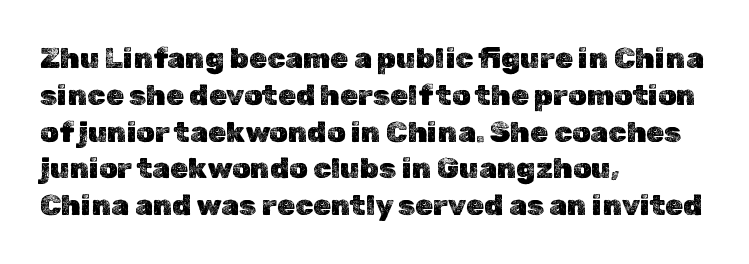
Q: Is the text italic (slanted)? A: No, it is upright.
Q: Is the text underlined? A: No.
Q: How is the paragraph aligned? A: Left-aligned.
Q: Is the spacing between letters normal or unusually wide? A: Normal.
Q: Is the spacing between lines tight, normal or loose? A: Normal.
Q: Width (condensed, normal, or wide)? A: Normal.
Q: x-height? A: Medium.
Q: Monospaced? A: No.
